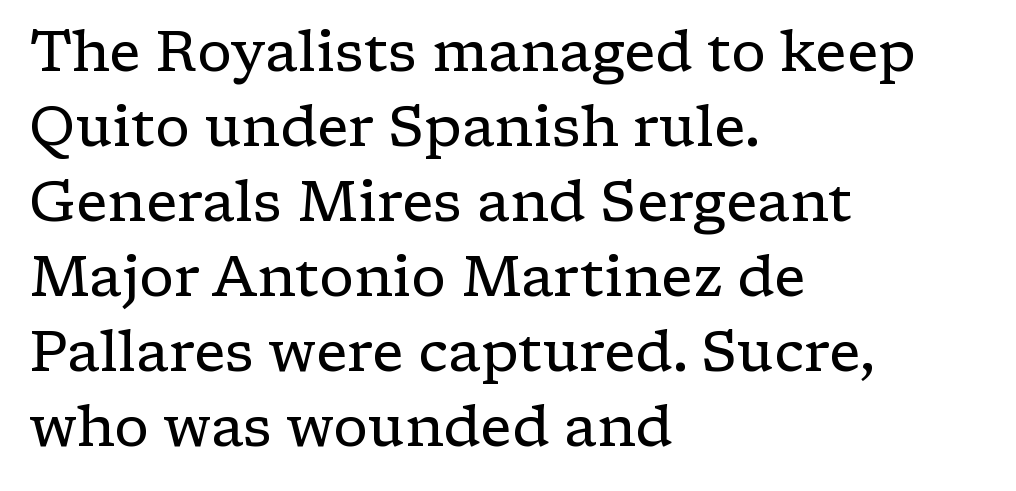
{"serif": "yes", "italic": "no", "bold": "no", "weight": "regular", "width": "wide", "stroke_contrast": "low", "x_height": "medium", "monospaced": "no", "underline": "no", "align": "left", "line_spacing": "normal", "line_spacing_ratio": 1.34, "letter_spacing": "normal", "letter_spacing_em": 0.0, "glyph_px": 56}
